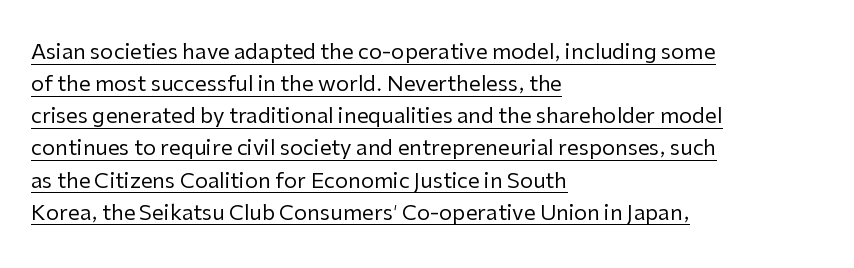
{"italic": "no", "bold": "no", "underline": "yes", "align": "left", "line_spacing": "normal", "line_spacing_ratio": 1.53, "letter_spacing": "normal", "letter_spacing_em": 0.0, "glyph_px": 21}
